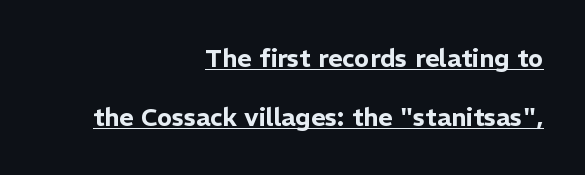
Q: Is the text italic (slanted)? A: No, it is upright.
Q: Is the text underlined? A: Yes.
Q: How is the paragraph aligned? A: Right-aligned.
Q: Is the spacing between letters normal or unusually wide? A: Normal.
Q: Is the spacing between lines tight, normal or loose? A: Loose.
